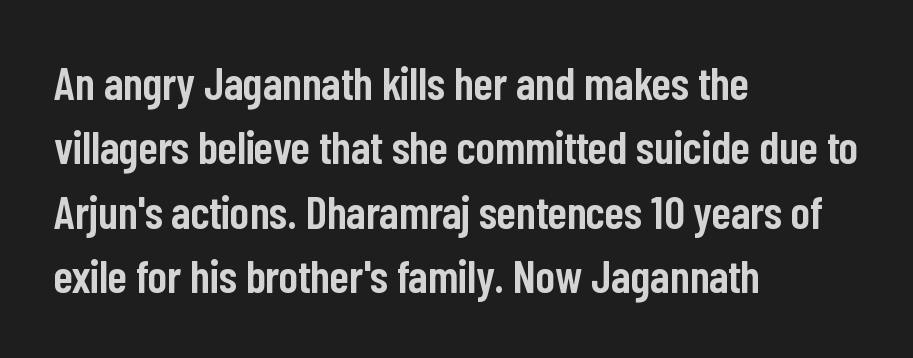
The image shows 46 px semibold, condensed sans-serif type, upright; set left-aligned, normal line spacing (1.4x), normal letter spacing, not underlined; low stroke contrast and a medium x-height.
